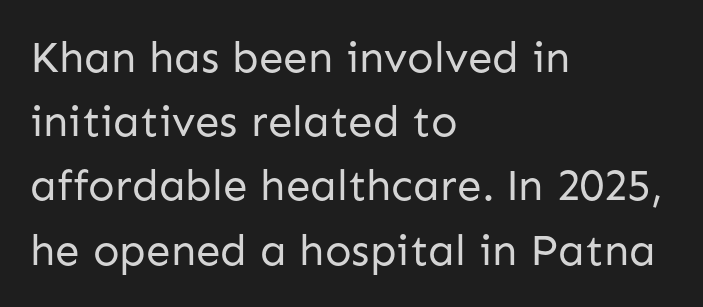
Q: Is the text bold? A: No.
Q: Is the text italic (slanted)? A: No, it is upright.
Q: Is the typeface a serif or a sans-serif typeface? A: Sans-serif.
Q: Is the text underlined? A: No.
Q: How is the paragraph aligned? A: Left-aligned.
Q: Is the spacing between letters normal or unusually wide? A: Normal.
Q: Is the spacing between lines tight, normal or loose? A: Normal.
Q: Width (condensed, normal, or wide)? A: Normal.
Q: Stroke contrast? A: Low.
Q: x-height? A: Medium.
Q: Monospaced? A: No.
